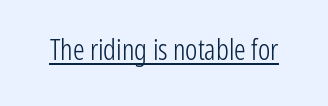
Q: Is the text bold? A: No.
Q: Is the text italic (slanted)? A: No, it is upright.
Q: Is the typeface a serif or a sans-serif typeface? A: Sans-serif.
Q: Is the text underlined? A: Yes.
Q: Is the spacing between letters normal or unusually wide? A: Normal.
Q: Width (condensed, normal, or wide)? A: Condensed.
Q: Stroke contrast? A: Low.
Q: x-height? A: Medium.
Q: Monospaced? A: No.
